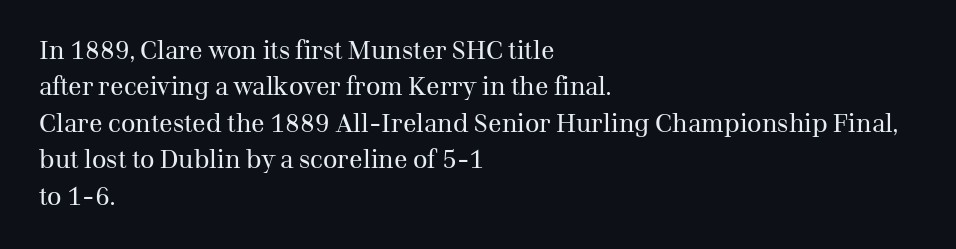
The image shows 25 px text type, upright; set left-aligned, normal line spacing (1.46x), normal letter spacing, not underlined.
